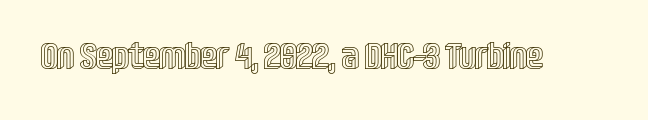
Q: Is the text italic (slanted)? A: No, it is upright.
Q: Is the text underlined? A: No.
Q: Is the spacing between letters normal or unusually wide? A: Normal.
Q: Width (condensed, normal, or wide)? A: Condensed.
Q: x-height? A: Large.
Q: Monospaced? A: No.
